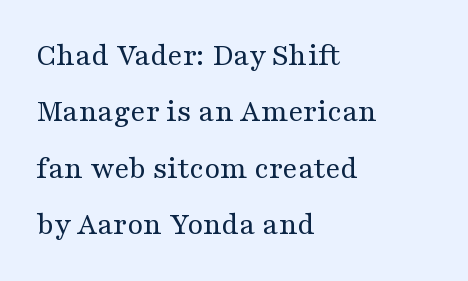
The image shows 32 px regular-weight, wide serif type, upright; set left-aligned, line spacing 1.76x, normal letter spacing, not underlined; medium stroke contrast and a medium x-height.
